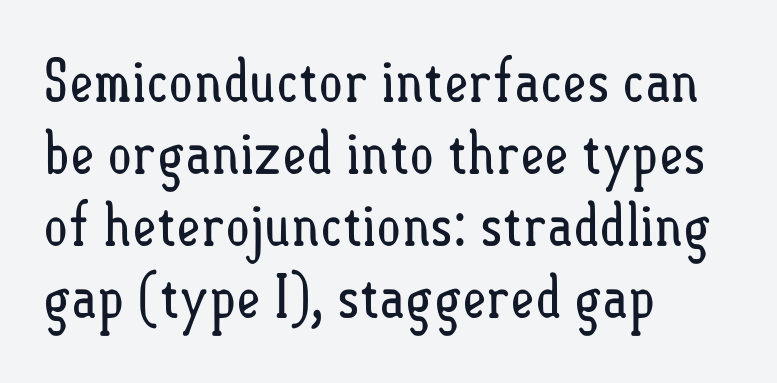
The image shows 59 px regular-weight, condensed type, upright; set left-aligned, line spacing 1.22x, normal letter spacing, not underlined; low stroke contrast and a small x-height.
